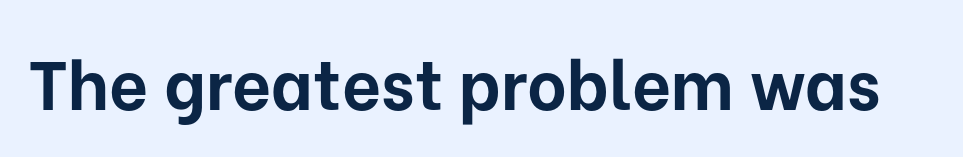
{"serif": "no", "italic": "no", "bold": "yes", "weight": "bold", "width": "normal", "stroke_contrast": "low", "x_height": "medium", "monospaced": "no", "underline": "no", "letter_spacing": "normal", "letter_spacing_em": 0.0, "glyph_px": 68}
